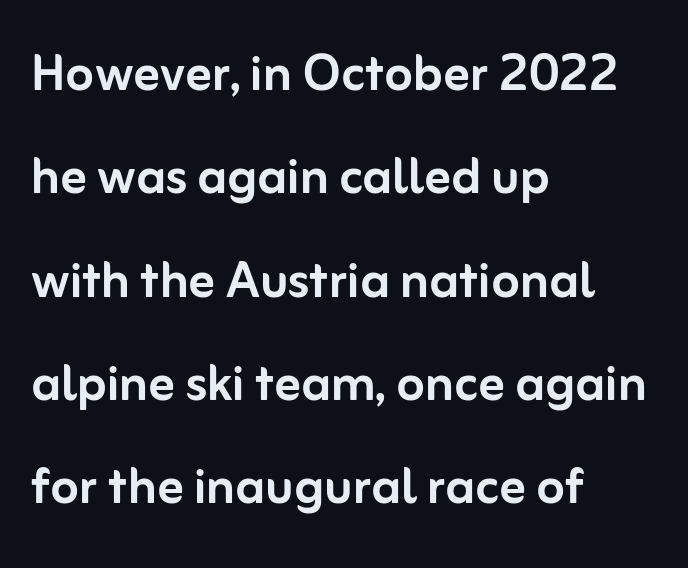
How are the letters spaced? Ordinarily, with no added tracking. Think of a printed novel: that variable character pitch is what you see here. Each row of text sits above clean, open space. The typeface chosen for these lines omits serifs. A classic flush-left, rag-right setting is used for this passage.
